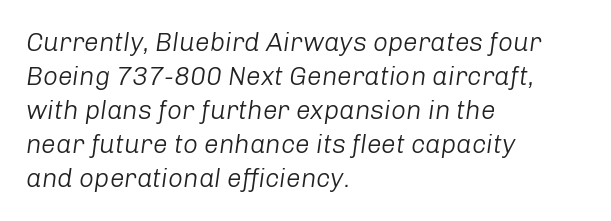
Baseline-to-baseline distance is the conventional proportion of letter height. The gaps between neighbouring characters are ordinary and unremarkable. The letters are slanted; this is an italic face. The passage is arranged the way most books set body copy — flush left.
